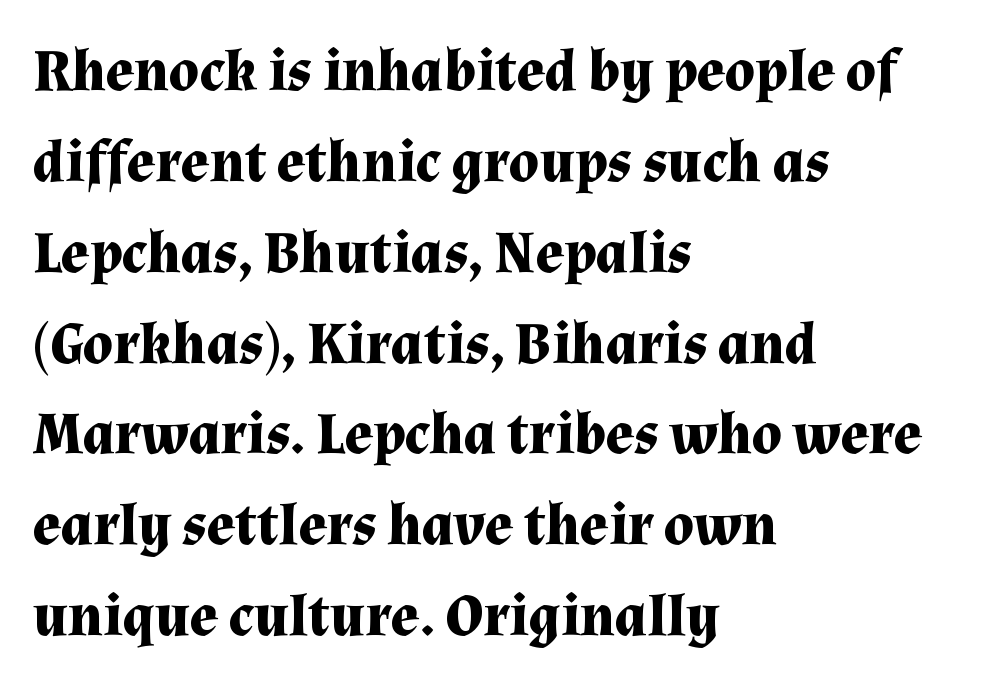
{"serif": "yes", "italic": "no", "bold": "yes", "weight": "bold", "width": "normal", "stroke_contrast": "medium", "x_height": "medium", "monospaced": "no", "underline": "no", "align": "left", "line_spacing": "normal", "line_spacing_ratio": 1.54, "letter_spacing": "normal", "letter_spacing_em": 0.0, "glyph_px": 59}
